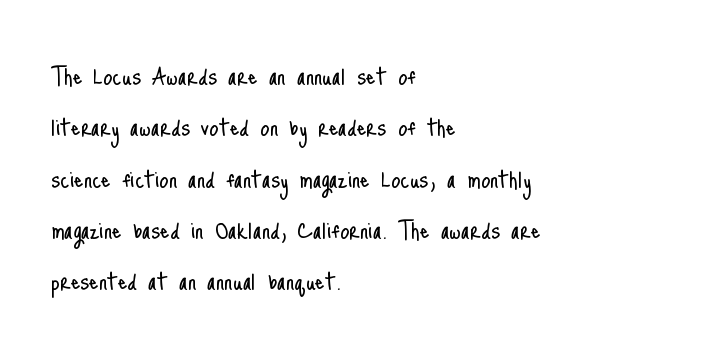
{"serif": "no", "italic": "no", "bold": "no", "weight": "light", "width": "condensed", "stroke_contrast": "low", "x_height": "small", "monospaced": "no", "underline": "no", "align": "left", "line_spacing_ratio": 1.71, "letter_spacing": "normal", "letter_spacing_em": 0.0, "glyph_px": 30}
